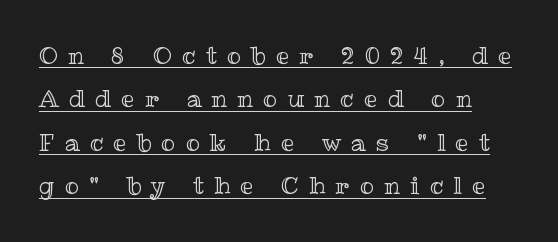
Q: Is the text italic (slanted)? A: No, it is upright.
Q: Is the text underlined? A: Yes.
Q: Is the spacing between letters normal or unusually wide? A: Unusually wide.
